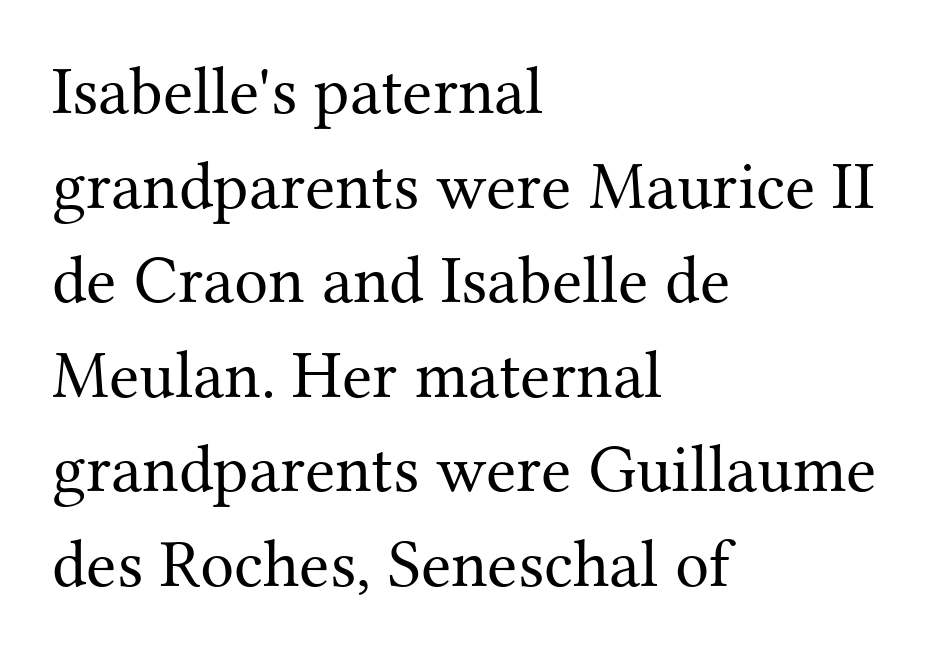
These lines sit exactly where default settings would place them. Rendered with straight, roman letterforms. Words float on clear page, feet unadorned. On a weight scale, this lands at 450 or below. This sample has the flowing, uneven cadence of proportional lettering. The typeface chosen for these lines features serifs.
